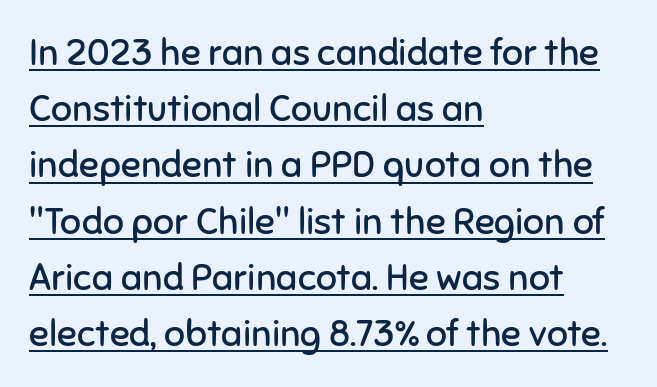
{"serif": "no", "italic": "no", "bold": "no", "weight": "regular", "width": "normal", "stroke_contrast": "low", "x_height": "medium", "monospaced": "no", "underline": "yes", "align": "left", "line_spacing": "normal", "line_spacing_ratio": 1.52, "letter_spacing": "normal", "letter_spacing_em": 0.0, "glyph_px": 37}
